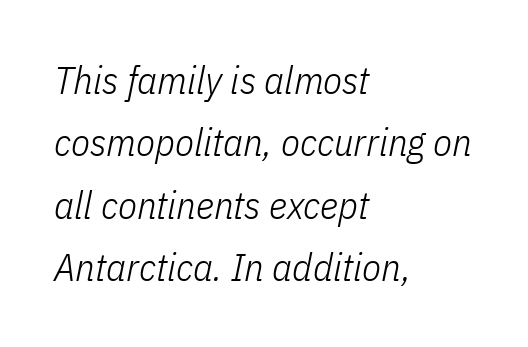
The text block is weighted toward the left margin, trailing off unevenly rightward. Is the type heavy? It reads as light-to-regular instead. No extra tracking has been applied to these lines. The designer left line spacing at the default. Underlining? Definitely not there.
